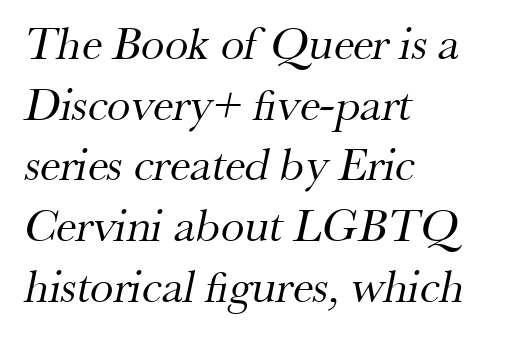
Q: Is the text bold? A: No.
Q: Is the typeface a serif or a sans-serif typeface? A: Serif.
Q: Is the text underlined? A: No.
Q: How is the paragraph aligned? A: Left-aligned.
Q: Is the spacing between letters normal or unusually wide? A: Normal.
Q: Is the spacing between lines tight, normal or loose? A: Normal.
Q: Width (condensed, normal, or wide)? A: Normal.
Q: Stroke contrast? A: Medium.
Q: x-height? A: Small.
Q: Monospaced? A: No.
